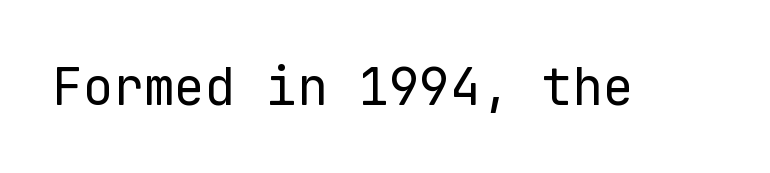
The image shows 51 px regular-weight sans-serif type, upright, monospaced; set normal letter spacing, not underlined; low stroke contrast and a medium x-height.
